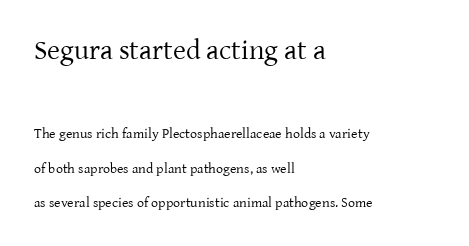
{"serif": "yes", "italic": "no", "bold": "no", "weight": "regular", "width": "normal", "stroke_contrast": "low", "x_height": "medium", "monospaced": "no", "underline": "no", "align": "left", "line_spacing": "loose", "line_spacing_ratio": 2.46, "letter_spacing": "normal", "letter_spacing_em": 0.0, "larger_block": "first", "size_ratio": 2.0, "glyph_px": 28}
